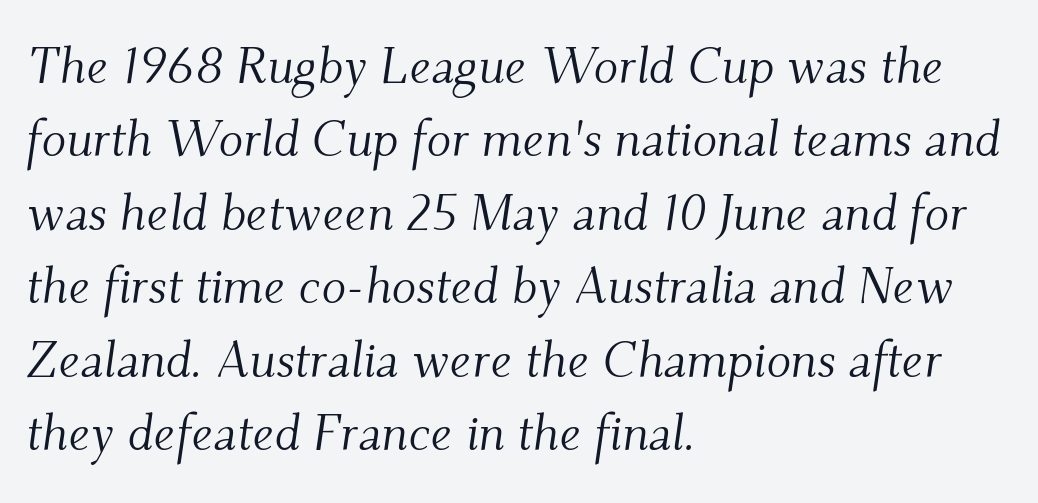
{"serif": "yes", "italic": "yes", "lean": "right", "slant_degrees": 9, "bold": "no", "weight": "light", "width": "normal", "stroke_contrast": "medium", "x_height": "small", "monospaced": "no", "underline": "no", "align": "left", "line_spacing": "normal", "line_spacing_ratio": 1.44, "letter_spacing": "normal", "letter_spacing_em": 0.0, "glyph_px": 51}
